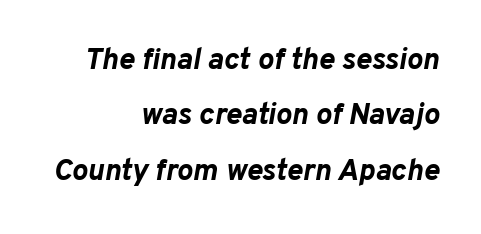
Q: Is the text bold? A: Yes.
Q: Is the text italic (slanted)? A: Yes, it leans right by about 10 degrees.
Q: Is the text underlined? A: No.
Q: How is the paragraph aligned? A: Right-aligned.
Q: Is the spacing between letters normal or unusually wide? A: Normal.
Q: Width (condensed, normal, or wide)? A: Normal.
Q: Stroke contrast? A: Low.
Q: x-height? A: Medium.
Q: Monospaced? A: No.
